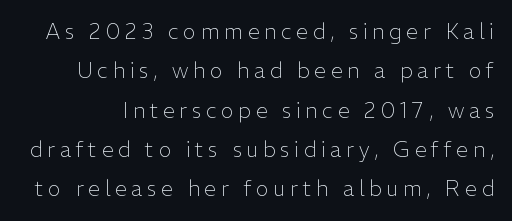
Q: Is the text bold? A: No.
Q: Is the text italic (slanted)? A: No, it is upright.
Q: Is the text underlined? A: No.
Q: Is the spacing between letters normal or unusually wide? A: Unusually wide.
